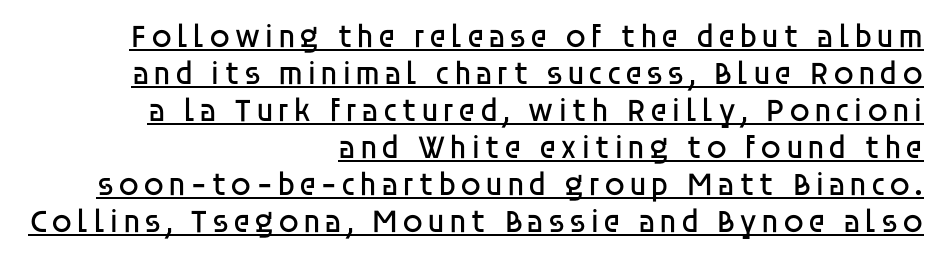
Q: Is the text bold? A: No.
Q: Is the text italic (slanted)? A: No, it is upright.
Q: Is the typeface a serif or a sans-serif typeface? A: Sans-serif.
Q: Is the text underlined? A: Yes.
Q: How is the paragraph aligned? A: Right-aligned.
Q: Is the spacing between lines tight, normal or loose? A: Tight.
Q: Width (condensed, normal, or wide)? A: Normal.
Q: Stroke contrast? A: Low.
Q: x-height? A: Large.
Q: Monospaced? A: No.
